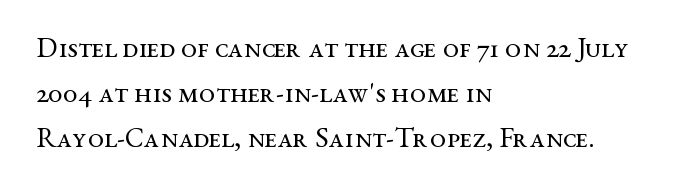
The image shows 29 px regular-weight, wide serif type, upright; set left-aligned, normal line spacing (1.56x), normal letter spacing, not underlined; medium stroke contrast and a medium x-height.
